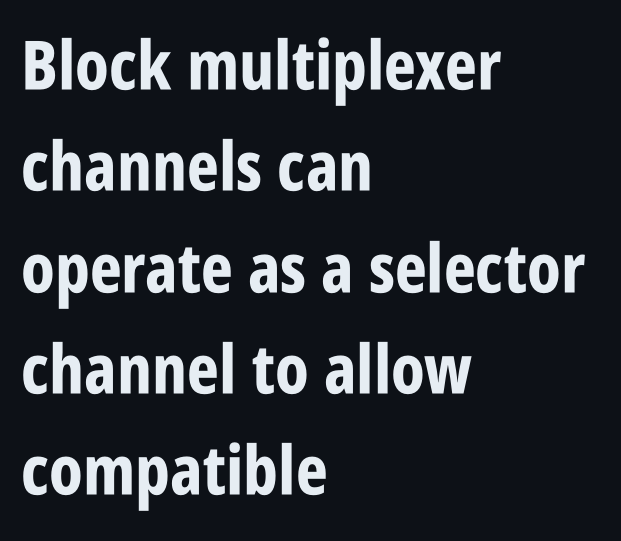
Q: Is the text bold? A: Yes.
Q: Is the text italic (slanted)? A: No, it is upright.
Q: Is the typeface a serif or a sans-serif typeface? A: Sans-serif.
Q: Is the text underlined? A: No.
Q: How is the paragraph aligned? A: Left-aligned.
Q: Is the spacing between letters normal or unusually wide? A: Normal.
Q: Is the spacing between lines tight, normal or loose? A: Normal.
Q: Width (condensed, normal, or wide)? A: Condensed.
Q: Stroke contrast? A: Low.
Q: x-height? A: Large.
Q: Monospaced? A: No.
